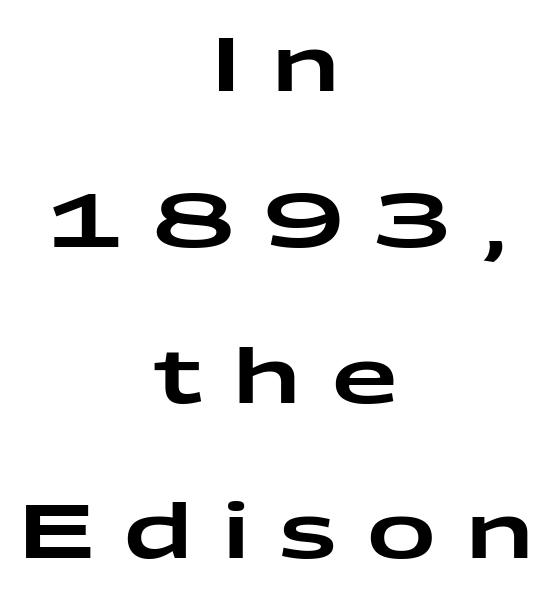
Words appear elongated and porous because spacing is wide. Typeset on center — no edge is straight. Decoration check: the copy has no underline. Reading down the column, the eye jumps a long way to each next line. Is there any slant? The stems are plumb.
